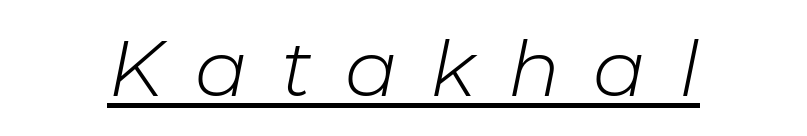
The image shows 78 px light type, italic (leaning right); set unusually wide letter spacing (+0.42 em), underlined; low stroke contrast and a medium x-height.
